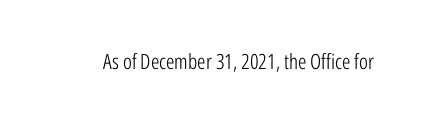
{"italic": "no", "bold": "no", "underline": "no", "letter_spacing": "normal", "letter_spacing_em": 0.0, "glyph_px": 21}
